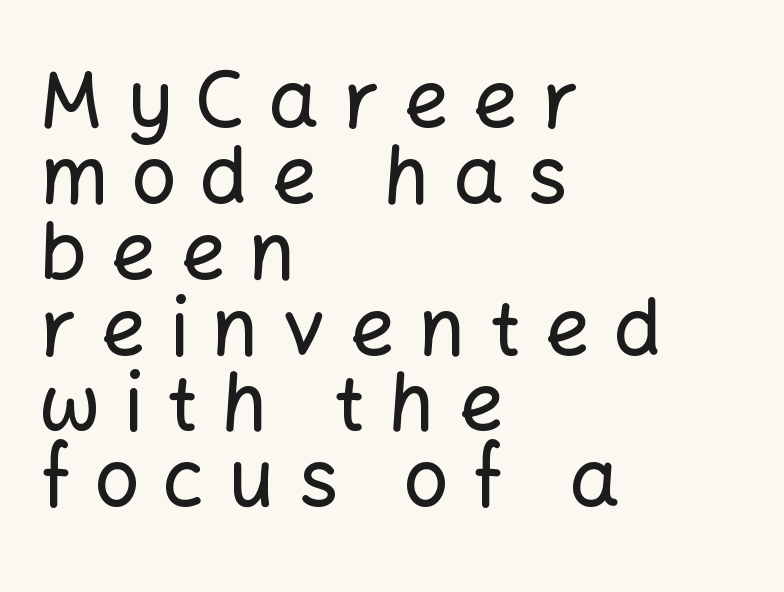
{"serif": "no", "italic": "no", "width": "normal", "stroke_contrast": "low", "x_height": "medium", "monospaced": "no", "underline": "no", "align": "left", "line_spacing": "tight", "line_spacing_ratio": 0.96, "letter_spacing": "wide", "letter_spacing_em": 0.3, "glyph_px": 79}
